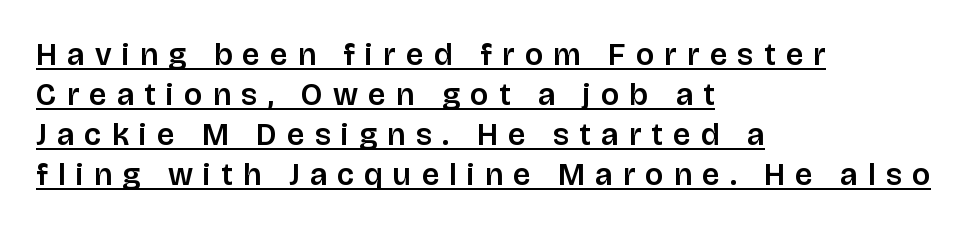
The image shows 31 px sans-serif type, upright; set left-aligned, normal line spacing (1.29x), unusually wide letter spacing (+0.34 em), underlined; low stroke contrast and a large x-height.
